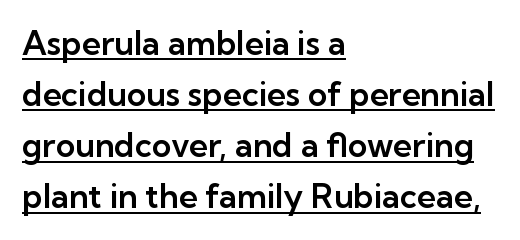
These lines are set flush left with a ragged right edge. This block has exactly the height ordinary leading produces. The designer went with a sans here, leaving each stem footless. The rendering keeps characters at their native spacing. Like a heading marked for emphasis, these lines bear an underscore. A typesetter would call this proportional, since set widths differ per character.
